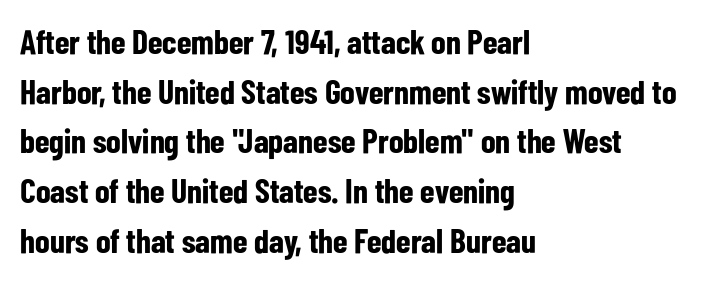
Q: Is the text bold? A: Yes.
Q: Is the text italic (slanted)? A: No, it is upright.
Q: Is the typeface a serif or a sans-serif typeface? A: Sans-serif.
Q: Is the text underlined? A: No.
Q: How is the paragraph aligned? A: Left-aligned.
Q: Is the spacing between letters normal or unusually wide? A: Normal.
Q: Is the spacing between lines tight, normal or loose? A: Normal.
Q: Width (condensed, normal, or wide)? A: Condensed.
Q: Stroke contrast? A: Low.
Q: x-height? A: Medium.
Q: Monospaced? A: No.
